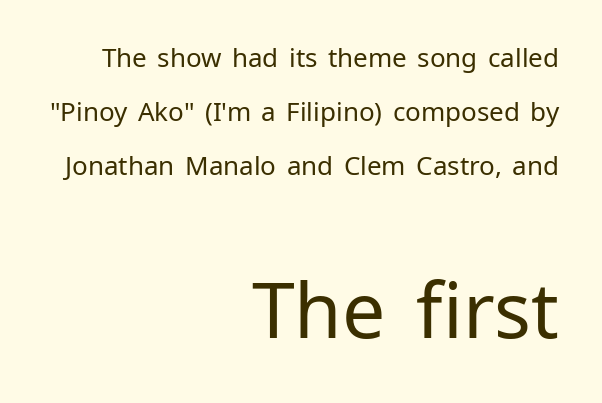
{"serif": "no", "italic": "no", "bold": "no", "weight": "regular", "width": "normal", "stroke_contrast": "low", "x_height": "medium", "monospaced": "no", "underline": "no", "align": "right", "line_spacing": "loose", "line_spacing_ratio": 2.08, "letter_spacing": "normal", "letter_spacing_em": 0.0, "larger_block": "second", "size_ratio": 2.96, "glyph_px": 77}
